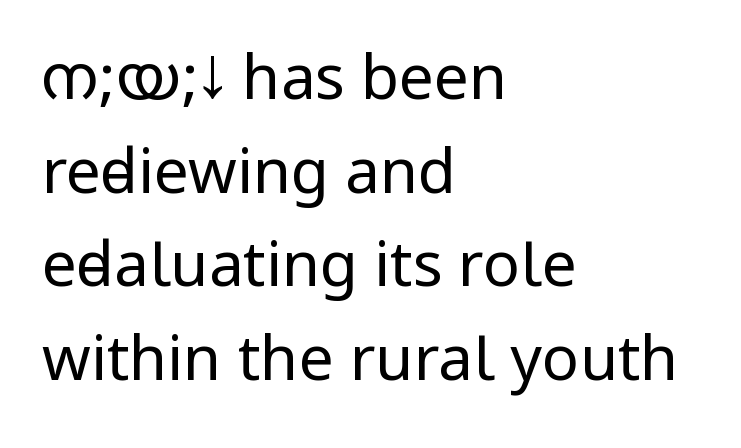
Inter-character spacing is left at the font's built-in metrics. No feet cap the strokes, marking this as sans-serif type. A classic flush-left, rag-right setting is used for this passage. Underline: absent. Unbolded letterforms with no extra heft.
